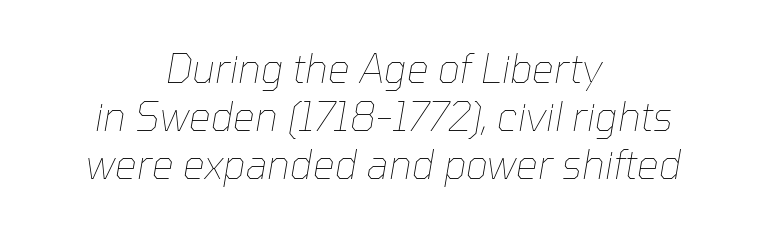
The image shows 39 px thin type, italic (leaning right); set centered, line spacing 1.23x, normal letter spacing, not underlined; low stroke contrast and a medium x-height.
